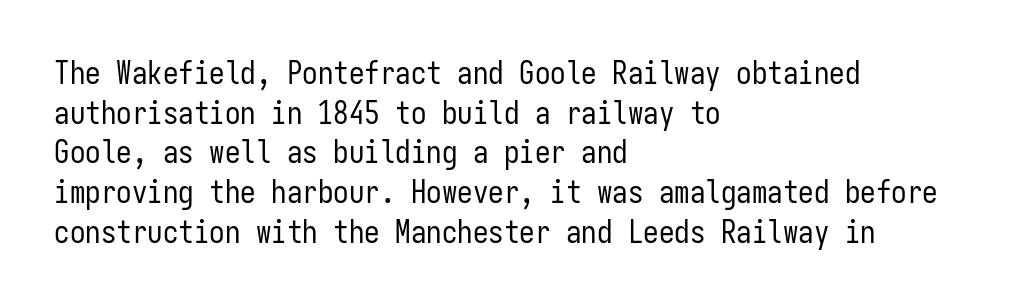
{"serif": "no", "italic": "no", "bold": "no", "weight": "regular", "width": "condensed", "stroke_contrast": "low", "x_height": "medium", "monospaced": "yes", "underline": "no", "align": "left", "line_spacing": "normal", "line_spacing_ratio": 1.28, "letter_spacing": "normal", "letter_spacing_em": 0.0, "glyph_px": 31}
